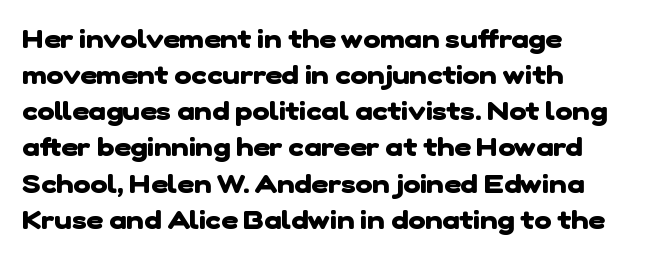
Observe the ordinary spacing: letters are neighbours, not strangers. The sample has been set heavy, in full bold. The ragged edge is on the right, which tells us the setting is flush left. The block of text has a typical density, with ordinary space between rows.
